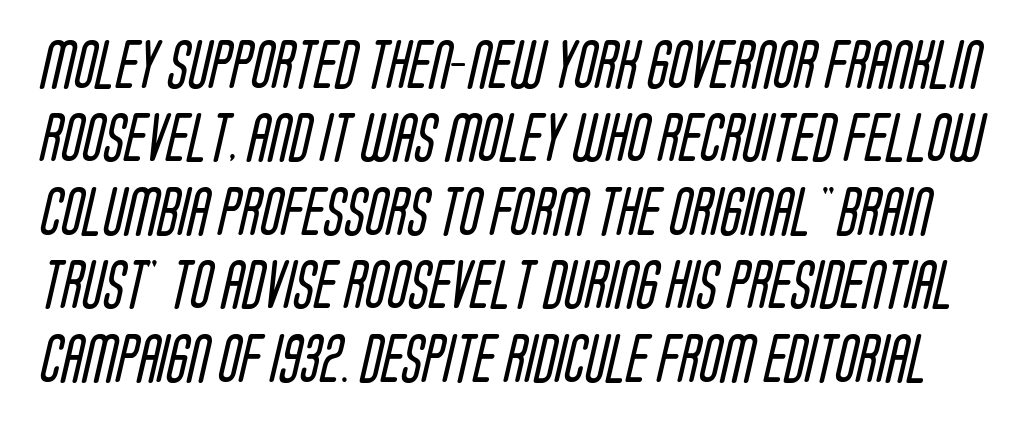
A bare baseline throughout the passage. Rows of type keep a routine distance in the vertical direction. Note: no serifs on the glyphs. Is this a fixed-width face? No — the glyphs have proportional, varying widths. No letter is thick-stroked: the sample isn't bold.
